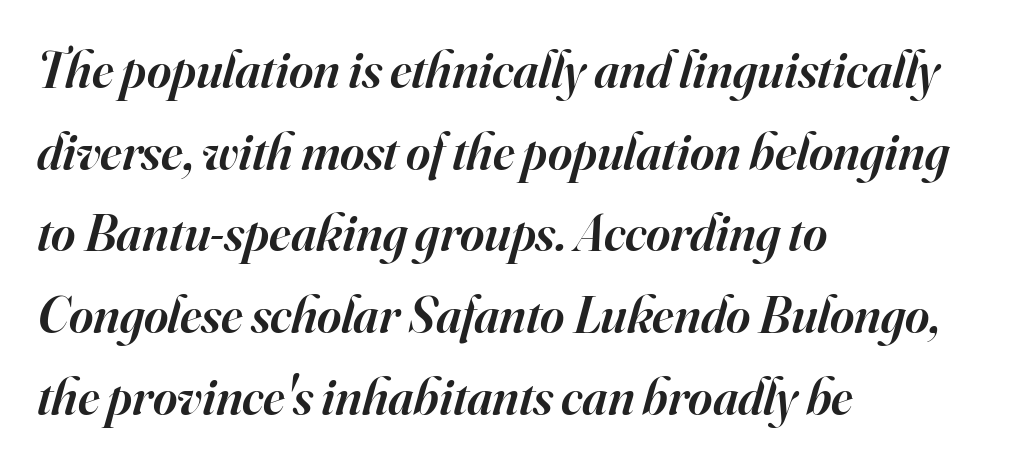
To sum up the face: it has serifs. Letter spacing: default. Decoration check: the copy has no underline. The lines are quadded left. The line-height multiplier appears to be the usual default. Semibold letterforms, between regular and bold.
